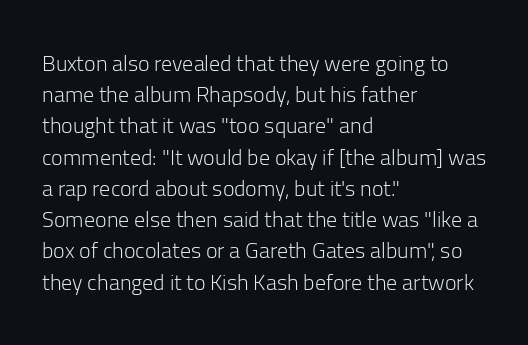
Every row of glyphs begins at an identical x-position on the left. The typesetting does not lean heavy: it is not bold. One glance says typical: line gaps are just what's usual. Underlining? Definitely not there.
